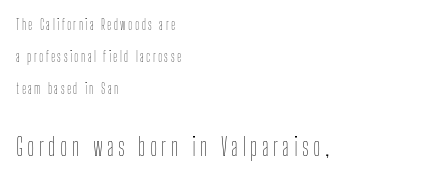
Q: Is the text bold? A: No.
Q: Is the text italic (slanted)? A: No, it is upright.
Q: Is the text underlined? A: No.
Q: How is the paragraph aligned? A: Left-aligned.
Q: Is the spacing between lines tight, normal or loose? A: Loose.
Q: Which block of text is set in a larger size, the first (top) or the second (bottom)? A: The second (bottom) one.
